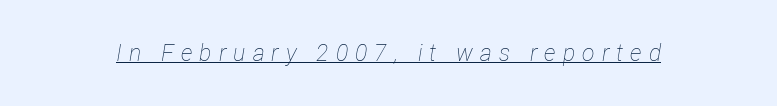
Each line of the rendering has a horizontal stroke beneath the glyphs. Honestly, the letter spacing is so wide it's the main thing you notice. A typesetter would mark this as italic. The strokes are not fattened; the text isn't bold.
